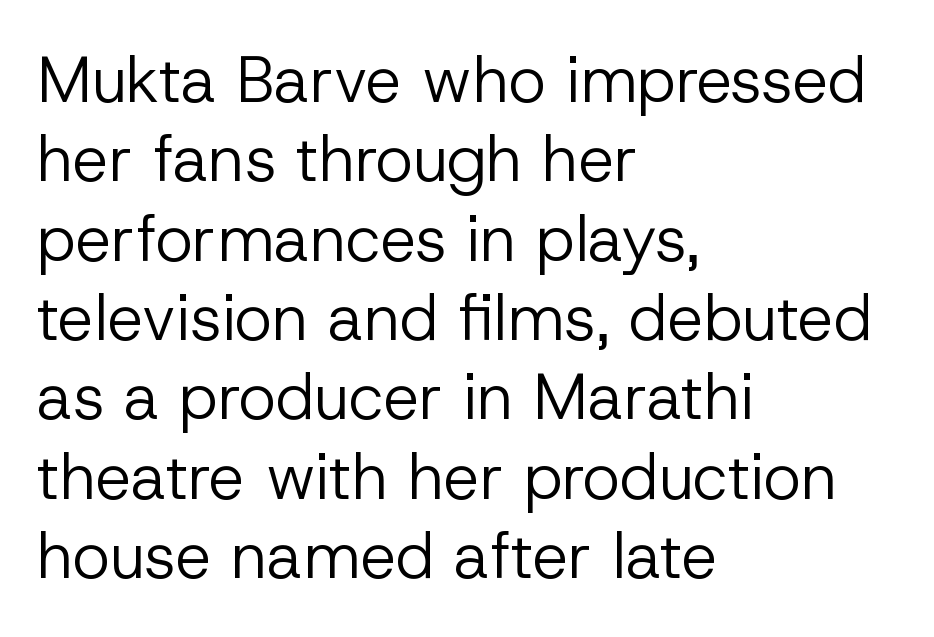
Stroke terminals: plain, sans-serif. Clear beneath every line of the passage. The letters stand upright; this is a roman face. Look at the tracking — it's just the regular setting, nothing added.
